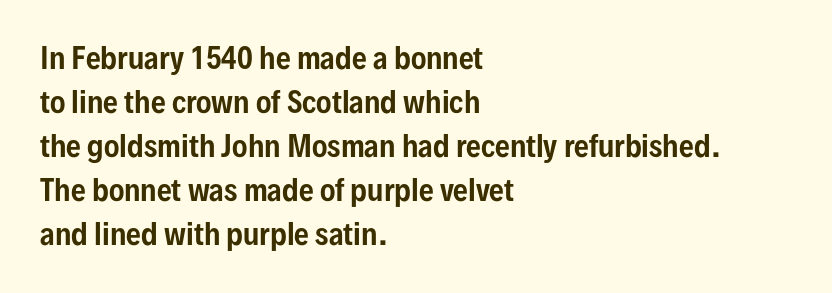
The image shows 29 px condensed sans-serif type, upright; set left-aligned, normal line spacing (1.52x), normal letter spacing, not underlined; low stroke contrast and a medium x-height.
